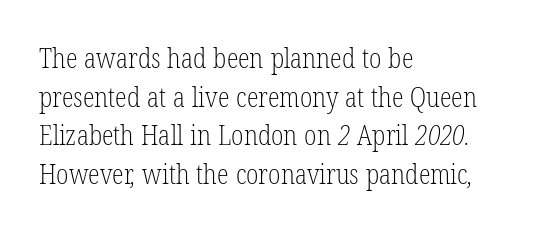
Weight: not bold — regular or lighter. Clear beneath every line of the passage. Casual observation: everything's shoved over to the left. What stands out about the letter spacing? Nothing — it is the standard amount. The leading is moderate, giving the passage an even texture.
